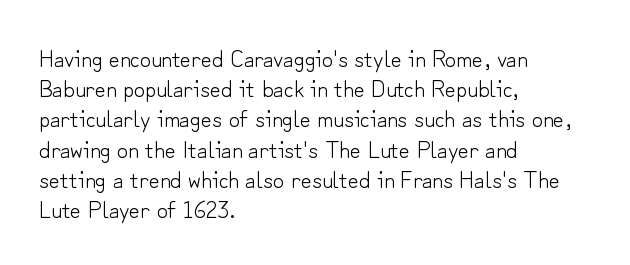
The weight would be labelled regular, book, light, or lighter still. Every stem runs plumb, perpendicular to the baseline. Descender tails drop into unmarked territory. One glance says typical: line gaps are just what's usual.
